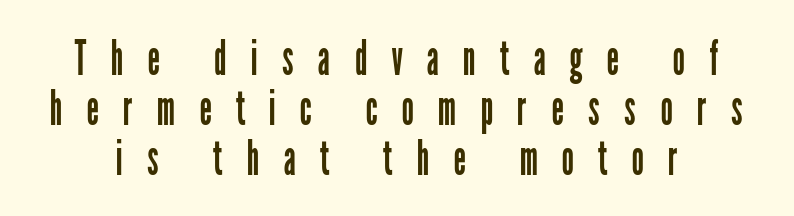
The image shows 49 px regular-weight, condensed sans-serif type, upright; set tight line spacing (1.02x), unusually wide letter spacing (+0.49 em), not underlined; low stroke contrast and a medium x-height.
